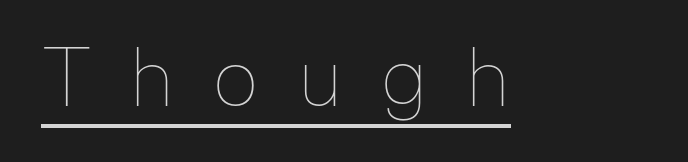
The image shows 79 px thin type, upright; set unusually wide letter spacing (+0.46 em), underlined; low stroke contrast and a medium x-height.
